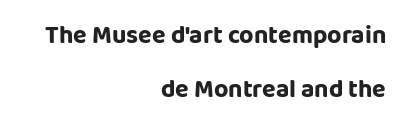
{"italic": "no", "bold": "yes", "underline": "no", "align": "right", "line_spacing": "loose", "line_spacing_ratio": 2.18, "letter_spacing": "normal", "letter_spacing_em": 0.0, "glyph_px": 25}
